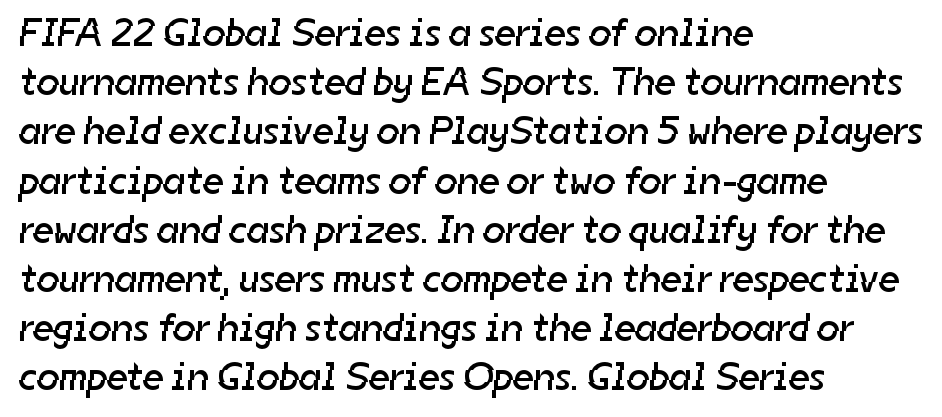
{"serif": "no", "bold": "no", "weight": "regular", "width": "normal", "stroke_contrast": "low", "x_height": "medium", "monospaced": "no", "underline": "no", "align": "left", "line_spacing_ratio": 1.23, "letter_spacing": "normal", "letter_spacing_em": 0.0, "glyph_px": 40}
